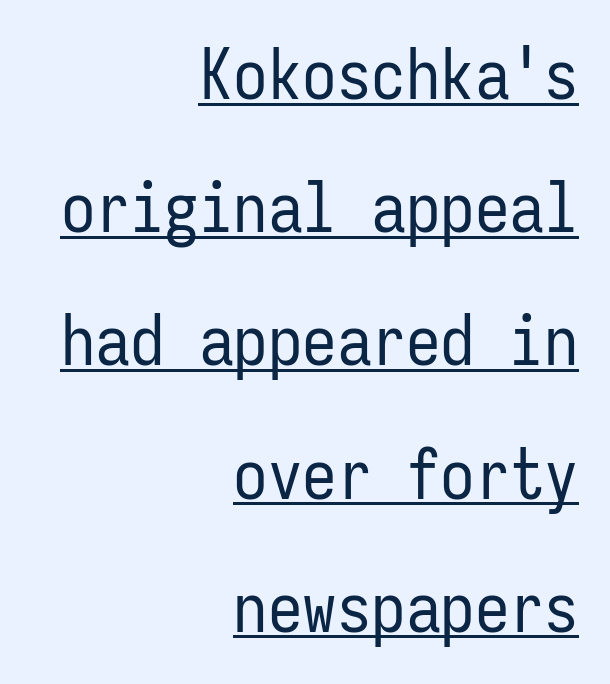
{"serif": "no", "italic": "no", "bold": "no", "weight": "regular", "width": "condensed", "stroke_contrast": "low", "x_height": "medium", "monospaced": "yes", "underline": "yes", "align": "right", "line_spacing": "loose", "line_spacing_ratio": 1.93, "letter_spacing": "normal", "letter_spacing_em": 0.0, "glyph_px": 69}
